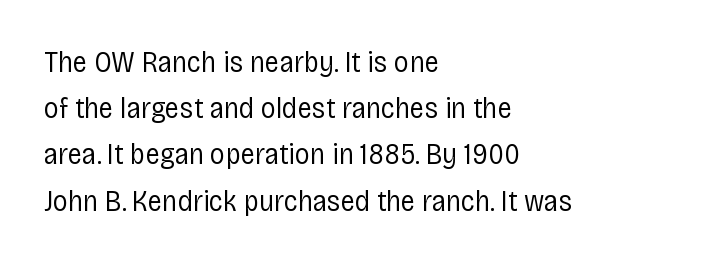
The image shows 30 px regular-weight, condensed sans-serif type, upright; set left-aligned, normal line spacing (1.54x), normal letter spacing, not underlined; low stroke contrast and a large x-height.
